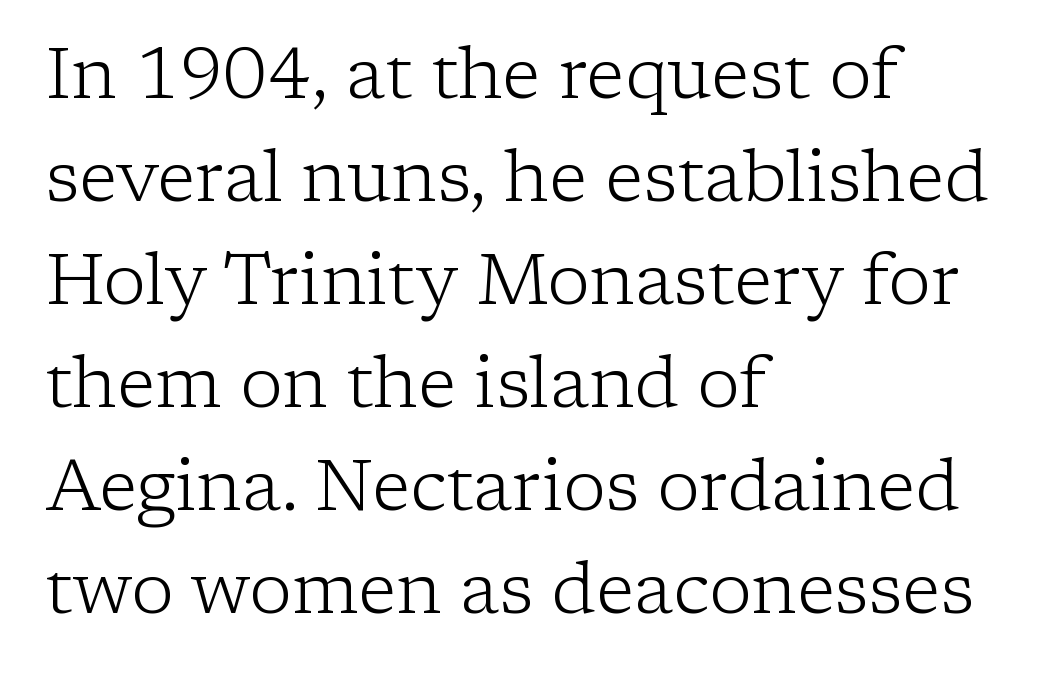
{"serif": "yes", "italic": "no", "bold": "no", "weight": "light", "width": "normal", "stroke_contrast": "low", "x_height": "medium", "monospaced": "no", "underline": "no", "align": "left", "line_spacing": "normal", "line_spacing_ratio": 1.45, "letter_spacing": "normal", "letter_spacing_em": 0.0, "glyph_px": 71}
